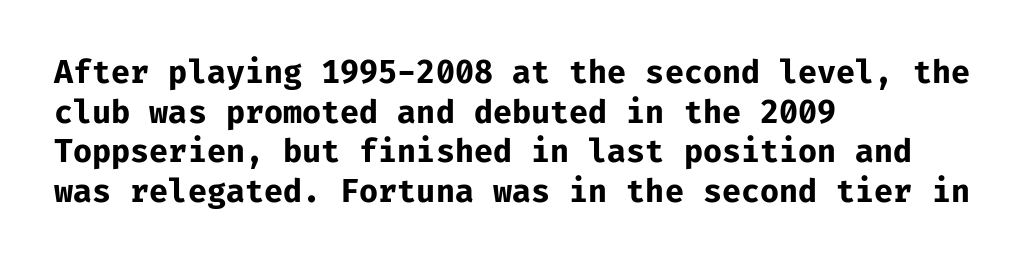
Q: Is the text bold? A: Yes.
Q: Is the text italic (slanted)? A: No, it is upright.
Q: Is the typeface a serif or a sans-serif typeface? A: Sans-serif.
Q: Is the text underlined? A: No.
Q: How is the paragraph aligned? A: Left-aligned.
Q: Is the spacing between letters normal or unusually wide? A: Normal.
Q: Is the spacing between lines tight, normal or loose? A: Normal.
Q: Width (condensed, normal, or wide)? A: Normal.
Q: Stroke contrast? A: Low.
Q: x-height? A: Medium.
Q: Monospaced? A: Yes.
